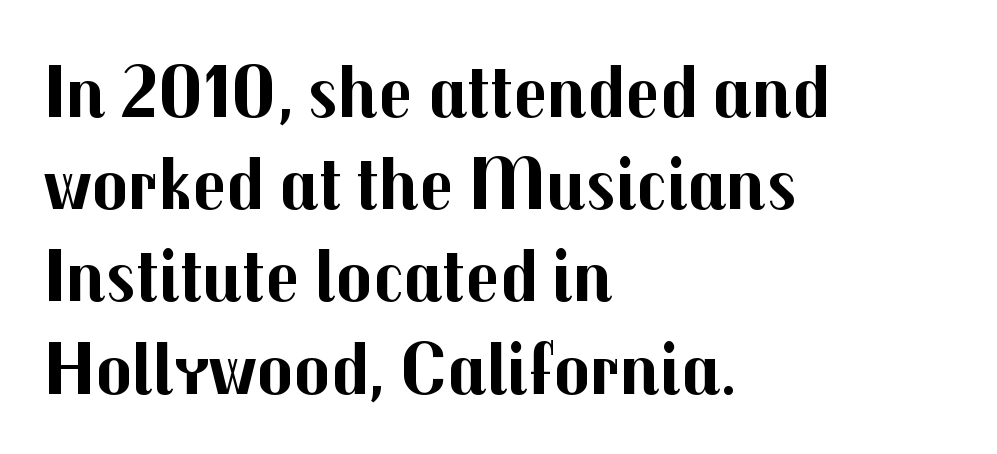
The image shows 75 px bold sans-serif type, upright; set left-aligned, line spacing 1.23x, normal letter spacing, not underlined; medium stroke contrast and a medium x-height.
